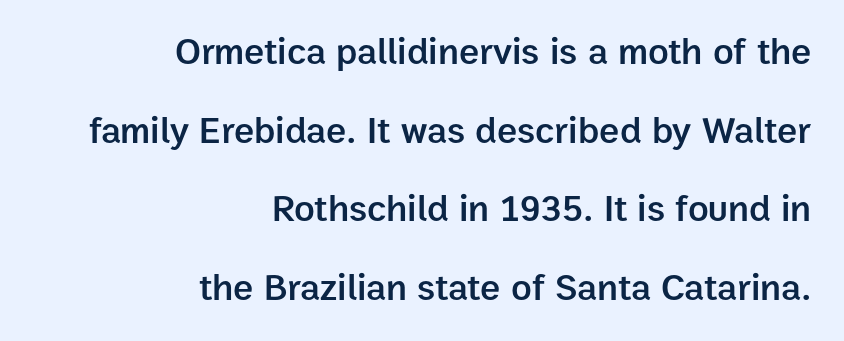
Q: Is the text bold? A: Semi-bold.
Q: Is the text italic (slanted)? A: No, it is upright.
Q: Is the typeface a serif or a sans-serif typeface? A: Sans-serif.
Q: Is the text underlined? A: No.
Q: How is the paragraph aligned? A: Right-aligned.
Q: Is the spacing between letters normal or unusually wide? A: Normal.
Q: Is the spacing between lines tight, normal or loose? A: Loose.
Q: Width (condensed, normal, or wide)? A: Normal.
Q: Stroke contrast? A: Low.
Q: x-height? A: Medium.
Q: Monospaced? A: No.
